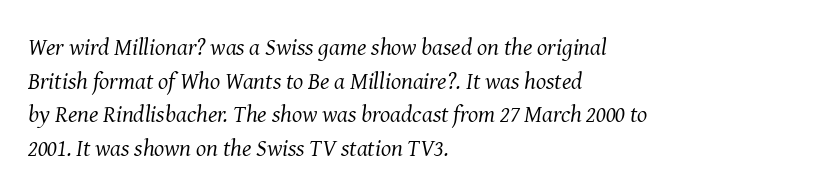
The image shows 24 px text type, italic (leaning right); set left-aligned, normal line spacing (1.4x), normal letter spacing, not underlined.
